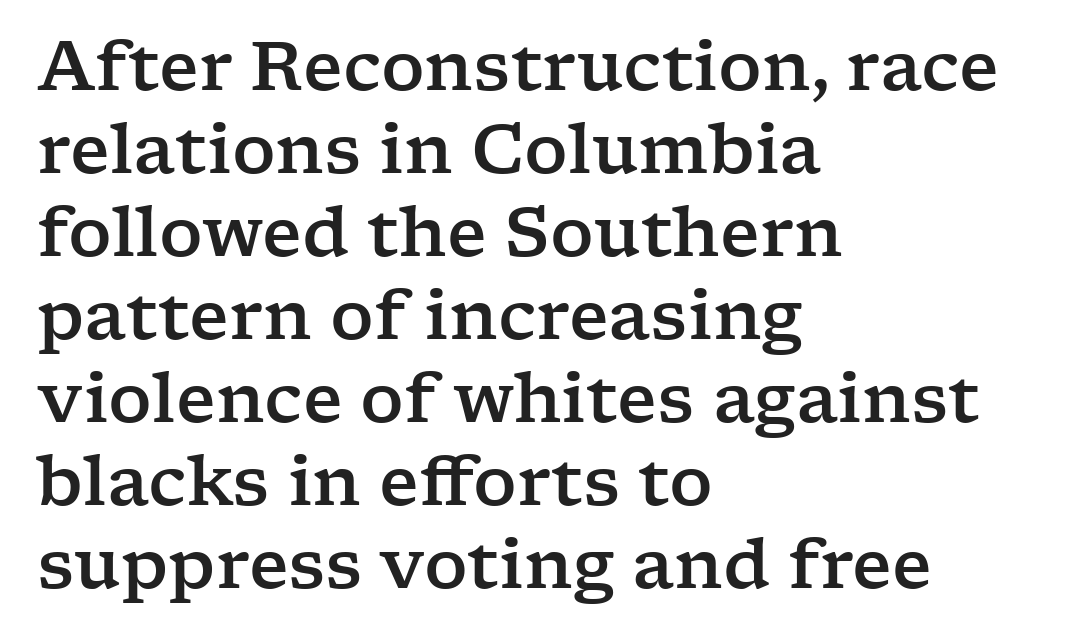
The image shows 68 px wide serif type, upright; set left-aligned, line spacing 1.22x, normal letter spacing, not underlined; low stroke contrast and a medium x-height.
